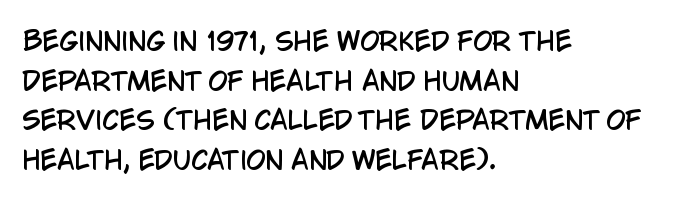
{"italic": "no", "underline": "no", "align": "left", "line_spacing": "normal", "line_spacing_ratio": 1.59, "letter_spacing": "normal", "letter_spacing_em": 0.0, "glyph_px": 25}
